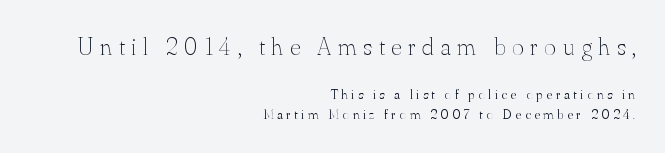
Q: Is the text bold? A: No.
Q: Is the text italic (slanted)? A: No, it is upright.
Q: Is the text underlined? A: No.
Q: How is the paragraph aligned? A: Right-aligned.
Q: Is the spacing between letters normal or unusually wide? A: Unusually wide.
Q: Is the spacing between lines tight, normal or loose? A: Normal.
Q: Which block of text is set in a larger size, the first (top) or the second (bottom)? A: The first (top) one.
